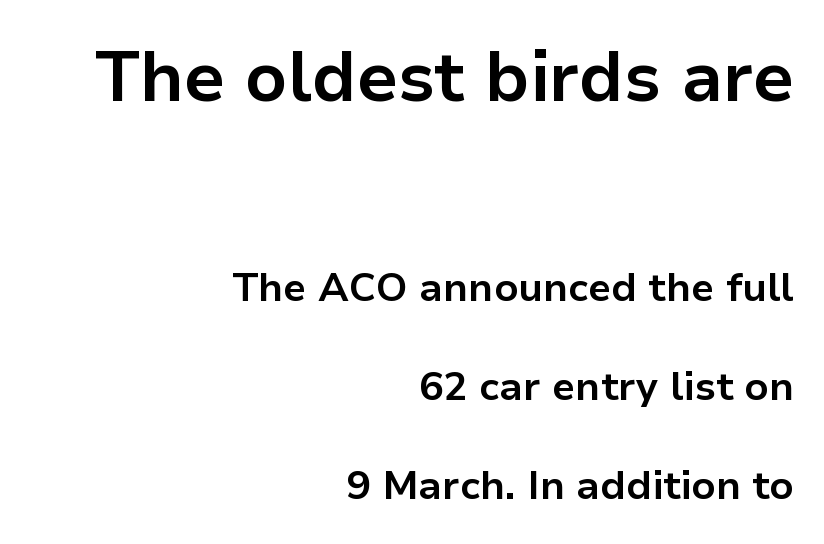
Each glyph is drawn with heavy, bold strokes. Has an underline been added? It has not. Each line ends at the same right margin while the left side varies. This is sans-serif lettering, the kind often seen on screens and signage. Tall strokes in this sample are plumb rather than angled.
